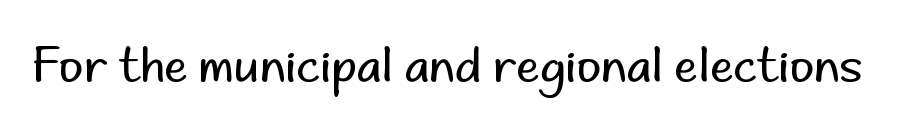
Q: Is the text bold? A: No.
Q: Is the text italic (slanted)? A: No, it is upright.
Q: Is the typeface a serif or a sans-serif typeface? A: Sans-serif.
Q: Is the text underlined? A: No.
Q: Is the spacing between letters normal or unusually wide? A: Normal.
Q: Width (condensed, normal, or wide)? A: Normal.
Q: Stroke contrast? A: Low.
Q: x-height? A: Small.
Q: Monospaced? A: No.
